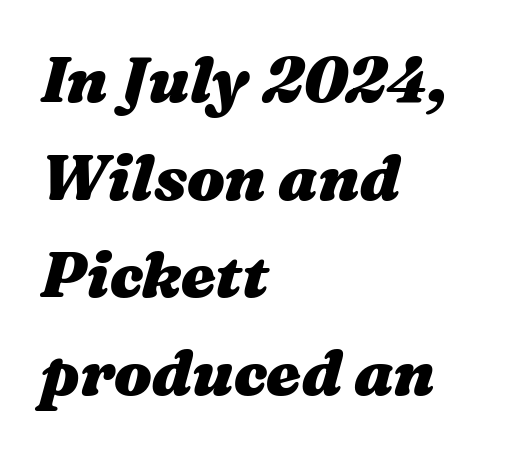
Each new line begins a customary step beneath the previous one. Short and long lines alike share a common starting point at left. Think of a printed novel: that variable character pitch is what you see here. Tall strokes in this sample are angled rather than plumb. Beneath every word, the page is bare. How are the letters spaced? Ordinarily, with no added tracking.
